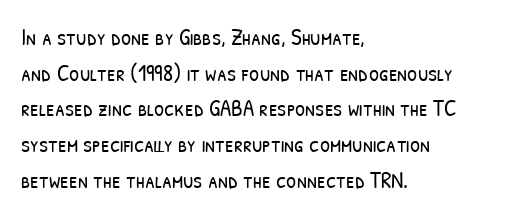
{"bold": "no", "underline": "no", "align": "left", "line_spacing": "normal", "line_spacing_ratio": 1.55, "letter_spacing": "normal", "letter_spacing_em": 0.0, "glyph_px": 23}
